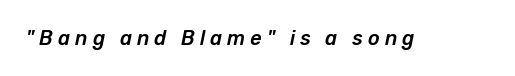
The image shows 20 px text type, italic (leaning right); set unusually wide letter spacing (+0.25 em), not underlined.
